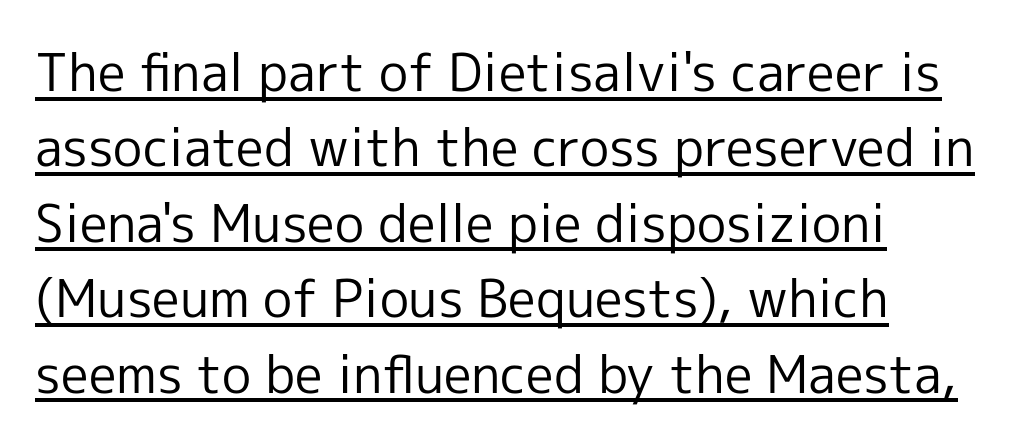
Q: Is the text bold? A: No.
Q: Is the text italic (slanted)? A: No, it is upright.
Q: Is the typeface a serif or a sans-serif typeface? A: Sans-serif.
Q: Is the text underlined? A: Yes.
Q: Is the spacing between letters normal or unusually wide? A: Normal.
Q: Is the spacing between lines tight, normal or loose? A: Normal.
Q: Width (condensed, normal, or wide)? A: Normal.
Q: x-height? A: Medium.
Q: Monospaced? A: No.
